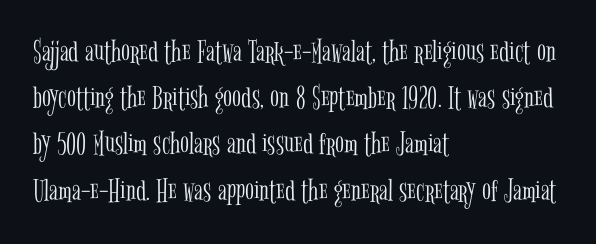
The image shows 33 px light, condensed serif type, upright; set left-aligned, normal line spacing (1.4x), normal letter spacing, not underlined; low stroke contrast and a medium x-height.
